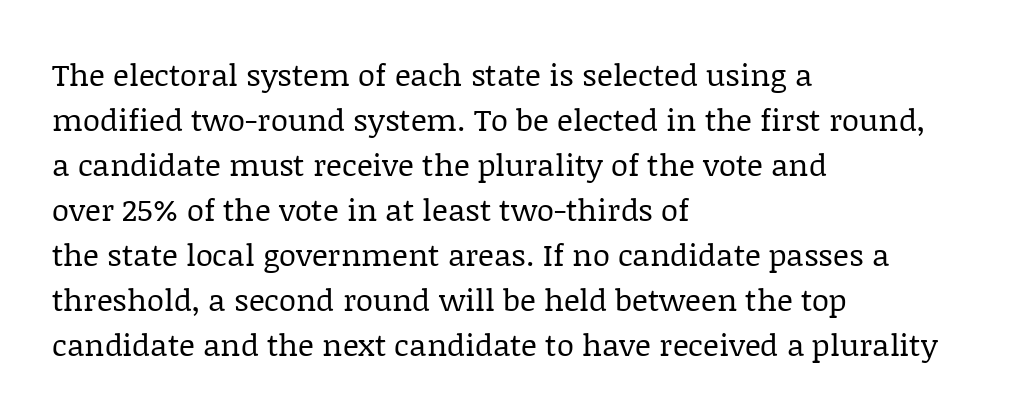
Alignment: flush left. Weight: not bold — regular or lighter. Look at the bottom of the vertical strokes: they flare into serifs here. These lines are rendered in a variable-pitch font. In terms of leading, this rendering sits right in the middle. Bare-footed words on every line.
